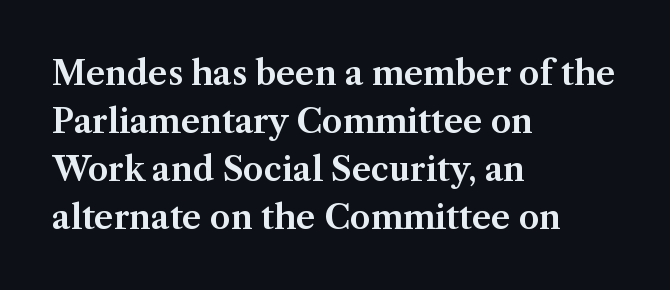
The image shows 33 px serif type, upright; set left-aligned, normal line spacing (1.45x), normal letter spacing, not underlined; medium stroke contrast and a medium x-height.
